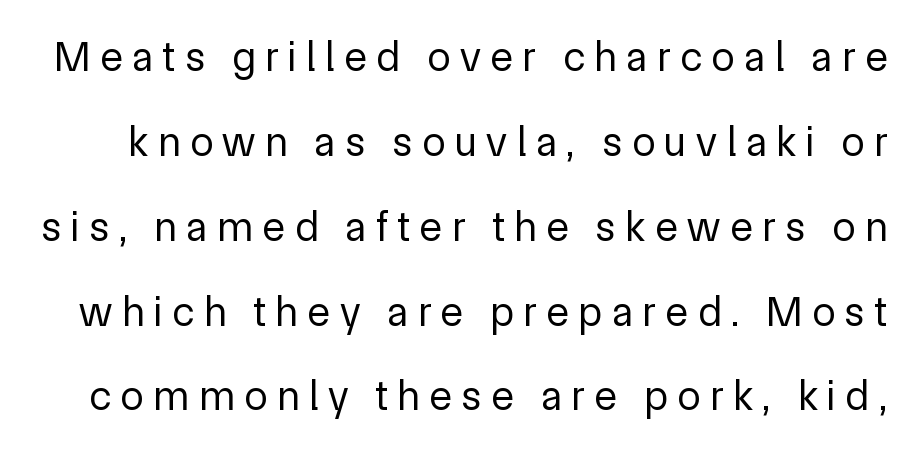
Q: Is the text bold? A: No.
Q: Is the text italic (slanted)? A: No, it is upright.
Q: Is the typeface a serif or a sans-serif typeface? A: Sans-serif.
Q: Is the text underlined? A: No.
Q: Is the spacing between letters normal or unusually wide? A: Unusually wide.
Q: Is the spacing between lines tight, normal or loose? A: Loose.
Q: Width (condensed, normal, or wide)? A: Normal.
Q: x-height? A: Medium.
Q: Monospaced? A: No.
